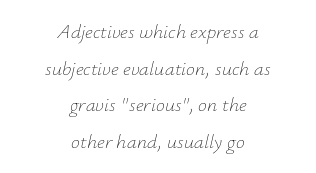
Nobody drew a line under any word here. Weight: regular or lighter. The font's italic variant was chosen for this text. The tracking reads as untouched default to a designer's eye. The paragraph shown floats in the horizontal middle.
